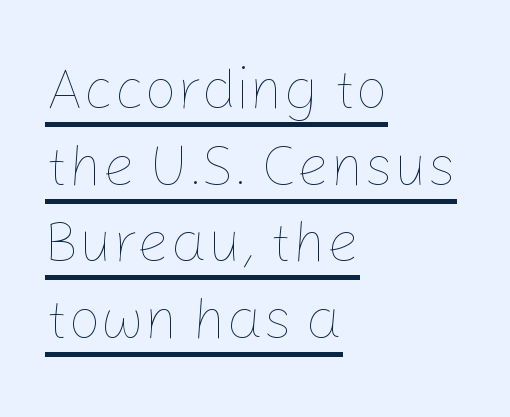
{"italic": "no", "bold": "no", "weight": "thin", "width": "normal", "stroke_contrast": "low", "x_height": "medium", "monospaced": "no", "underline": "yes", "align": "left", "line_spacing": "normal", "line_spacing_ratio": 1.32, "letter_spacing": "normal", "letter_spacing_em": 0.0, "glyph_px": 58}
